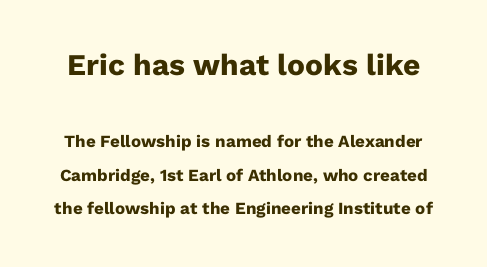
The image shows 30 px heavy sans-serif type, upright; set loose line spacing (1.99x), normal letter spacing, not underlined; the first (top) block is 1.76x larger; low stroke contrast and a medium x-height.
